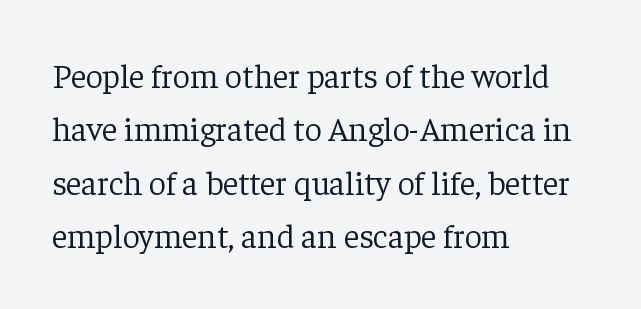
Q: Is the text bold? A: No.
Q: Is the text italic (slanted)? A: No, it is upright.
Q: Is the typeface a serif or a sans-serif typeface? A: Serif.
Q: Is the text underlined? A: No.
Q: How is the paragraph aligned? A: Left-aligned.
Q: Is the spacing between letters normal or unusually wide? A: Normal.
Q: Is the spacing between lines tight, normal or loose? A: Normal.
Q: Width (condensed, normal, or wide)? A: Normal.
Q: Stroke contrast? A: Low.
Q: x-height? A: Medium.
Q: Monospaced? A: No.
